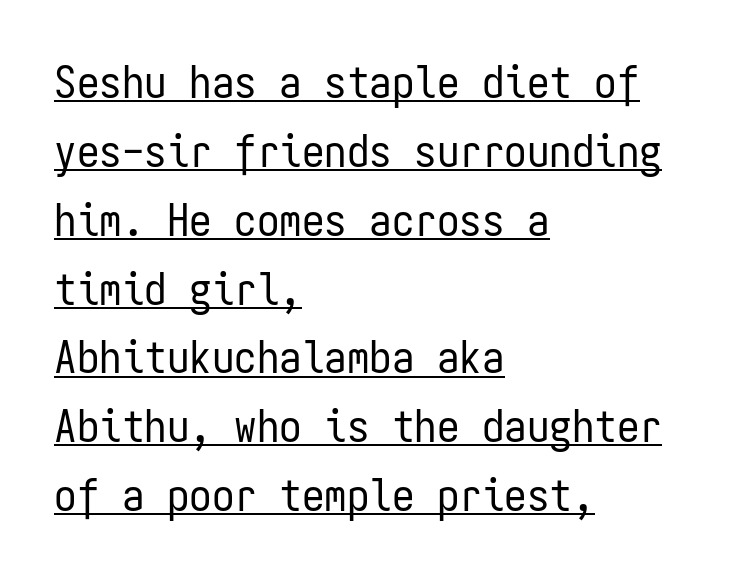
{"serif": "no", "italic": "no", "bold": "no", "weight": "regular", "width": "condensed", "stroke_contrast": "low", "x_height": "medium", "monospaced": "yes", "underline": "yes", "align": "left", "line_spacing": "normal", "line_spacing_ratio": 1.53, "letter_spacing": "normal", "letter_spacing_em": 0.0, "glyph_px": 45}
